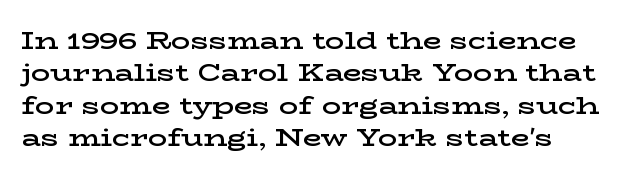
The image shows 24 px text type, upright; set normal line spacing (1.35x), normal letter spacing, not underlined.
